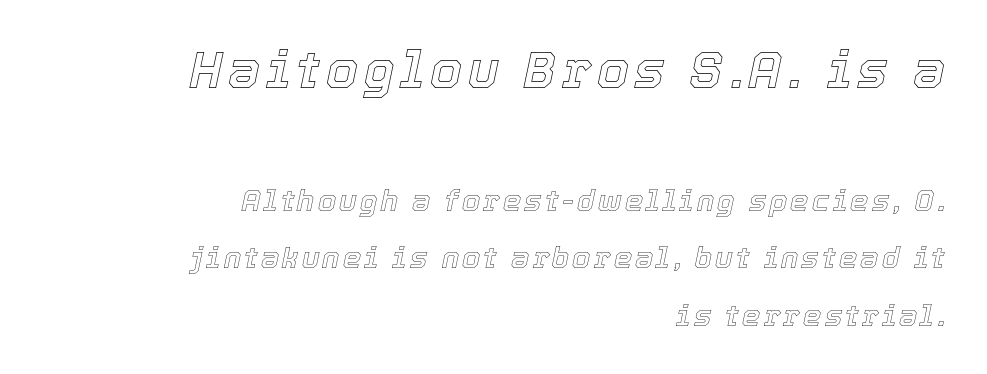
{"italic": "yes", "lean": "right", "slant_degrees": 12, "width": "normal", "x_height": "medium", "monospaced": "no", "underline": "no", "align": "right", "line_spacing": "loose", "line_spacing_ratio": 1.98, "larger_block": "first", "size_ratio": 1.76, "glyph_px": 51}
